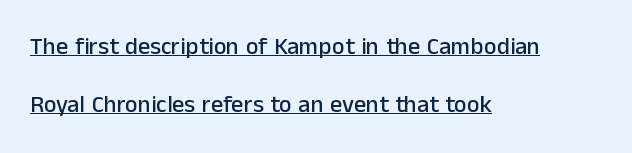
These lines stand farther apart than default settings would place them. Rendered with straight, roman letterforms. A student would call this left alignment; a typographer would say flush left, rag right. The rendered words wear a rule along their underside. This rendering leaves character spacing at its baseline value.
